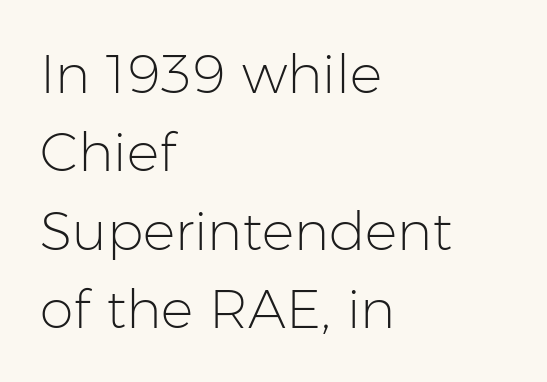
The image shows 54 px light sans-serif type, upright; set left-aligned, normal line spacing (1.45x), normal letter spacing, not underlined; low stroke contrast and a medium x-height.
